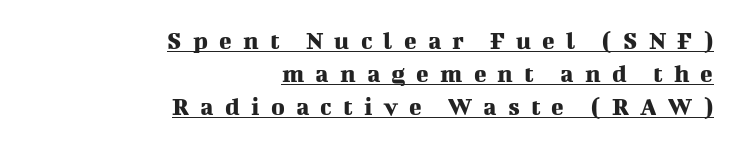
{"italic": "no", "underline": "yes", "align": "right", "line_spacing": "normal", "line_spacing_ratio": 1.27, "letter_spacing": "wide", "letter_spacing_em": 0.43, "glyph_px": 26}
